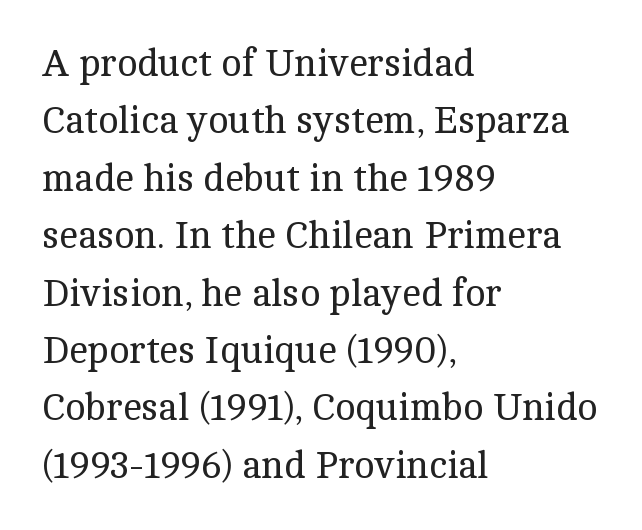
The image shows 38 px regular-weight serif type, upright; set left-aligned, normal line spacing (1.51x), normal letter spacing, not underlined; a medium x-height.
